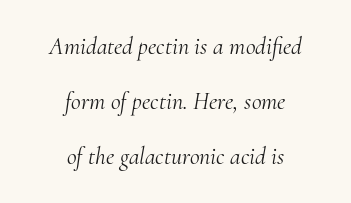
Q: Is the text bold? A: No.
Q: Is the text italic (slanted)? A: Yes, it leans right by about 10 degrees.
Q: Is the text underlined? A: No.
Q: How is the paragraph aligned? A: Centered.
Q: Is the spacing between letters normal or unusually wide? A: Normal.
Q: Is the spacing between lines tight, normal or loose? A: Loose.
